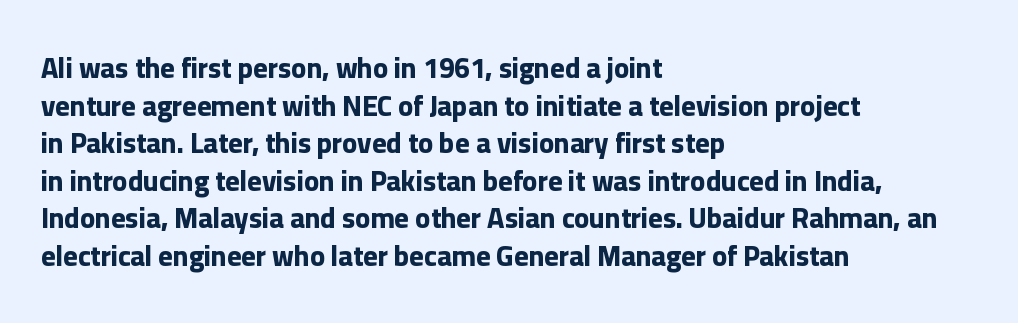
{"serif": "no", "italic": "no", "bold": "yes", "weight": "bold", "width": "normal", "stroke_contrast": "low", "x_height": "medium", "monospaced": "no", "underline": "no", "align": "left", "line_spacing": "normal", "line_spacing_ratio": 1.34, "letter_spacing": "normal", "letter_spacing_em": 0.0, "glyph_px": 28}
